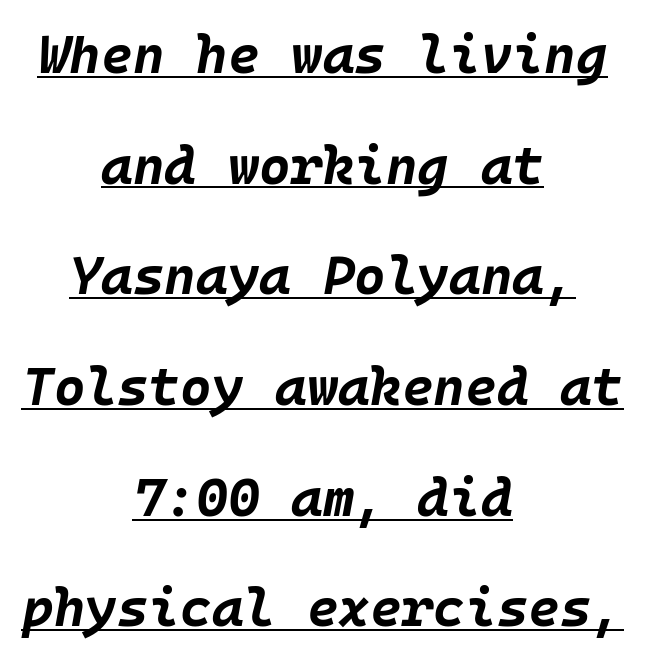
The image shows 54 px bold type, italic (leaning right); set centered, loose line spacing (2.05x), normal letter spacing, underlined; low stroke contrast and a large x-height.
